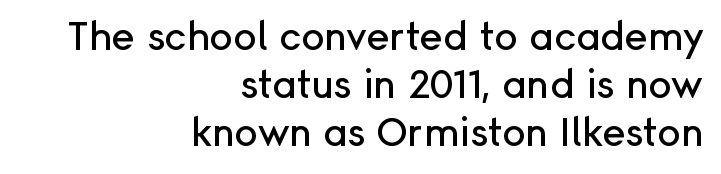
{"serif": "no", "italic": "no", "width": "normal", "stroke_contrast": "low", "x_height": "medium", "monospaced": "no", "underline": "no", "align": "right", "line_spacing_ratio": 1.23, "letter_spacing": "normal", "letter_spacing_em": 0.0, "glyph_px": 39}
